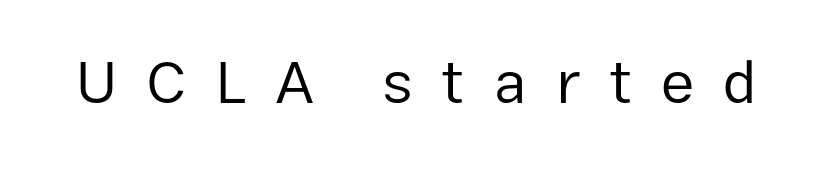
The letters advance in unequal steps, a hallmark of proportional type. Here the glyphs are tracked loosely, breaking word shapes into spaced letters. The words here are not underlined. Nope, no serifs anywhere on these letters. Ordinary non-slanted type is in use. On a weight scale, this lands at 450 or below.
